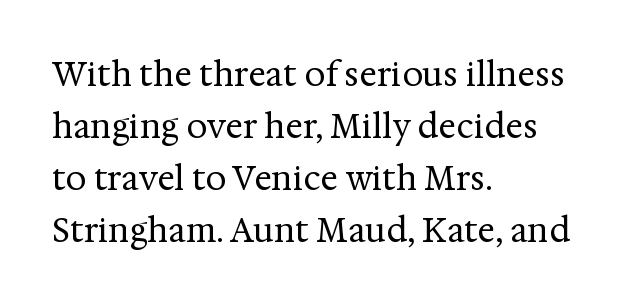
The image shows 33 px regular-weight serif type, upright; set left-aligned, normal line spacing (1.58x), normal letter spacing, not underlined; medium stroke contrast and a medium x-height.
